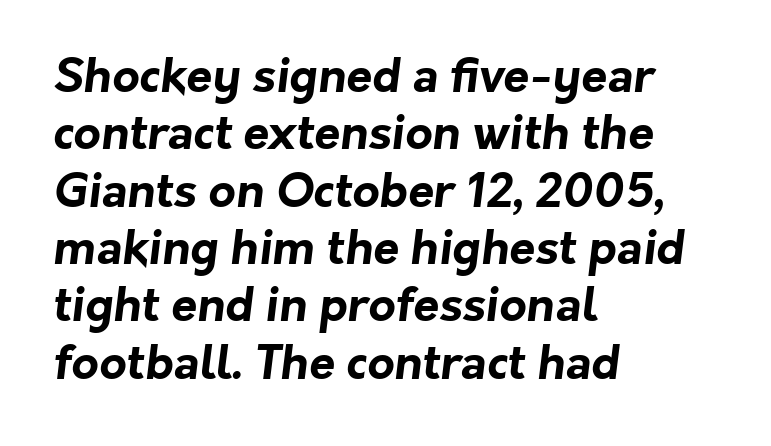
The image shows 47 px bold sans-serif type; set left-aligned, line spacing 1.22x, normal letter spacing, not underlined; low stroke contrast and a medium x-height.
